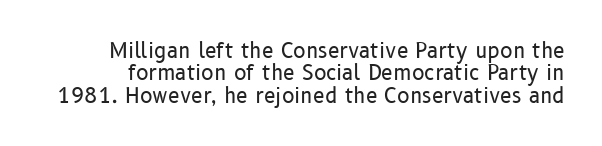
Q: Is the text bold? A: No.
Q: Is the text italic (slanted)? A: No, it is upright.
Q: Is the text underlined? A: No.
Q: Is the spacing between letters normal or unusually wide? A: Normal.
Q: Is the spacing between lines tight, normal or loose? A: Tight.
